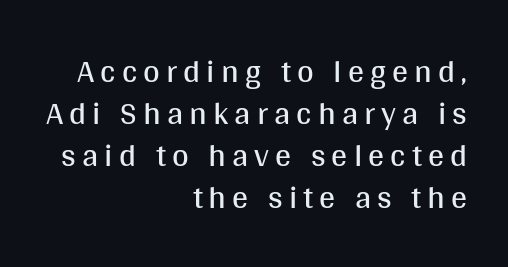
{"serif": "no", "italic": "no", "bold": "no", "weight": "regular", "width": "normal", "stroke_contrast": "medium", "x_height": "large", "monospaced": "no", "underline": "no", "align": "right", "line_spacing": "normal", "line_spacing_ratio": 1.31, "glyph_px": 32}
